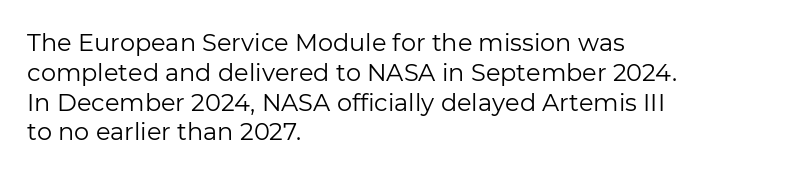
{"italic": "no", "bold": "no", "underline": "no", "align": "left", "line_spacing_ratio": 1.24, "letter_spacing": "normal", "letter_spacing_em": 0.0, "glyph_px": 24}
